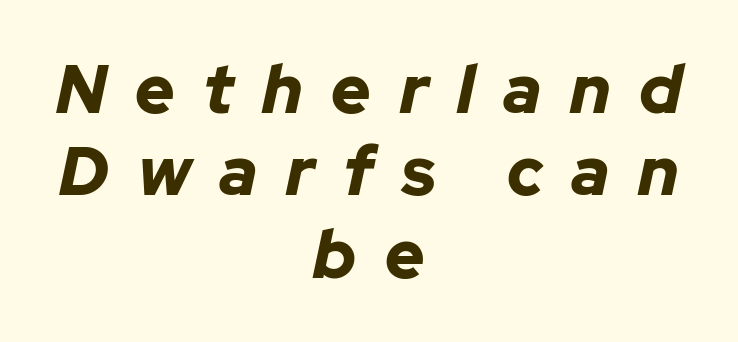
Q: Is the text bold? A: Yes.
Q: Is the text italic (slanted)? A: Yes, it leans right by about 12 degrees.
Q: Is the text underlined? A: No.
Q: How is the paragraph aligned? A: Centered.
Q: Is the spacing between letters normal or unusually wide? A: Unusually wide.
Q: Width (condensed, normal, or wide)? A: Normal.
Q: Stroke contrast? A: Low.
Q: x-height? A: Medium.
Q: Monospaced? A: No.
